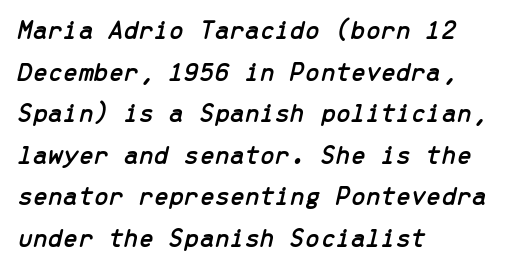
The image shows 27 px text type, italic (leaning right); set left-aligned, normal line spacing (1.54x), normal letter spacing, not underlined.
